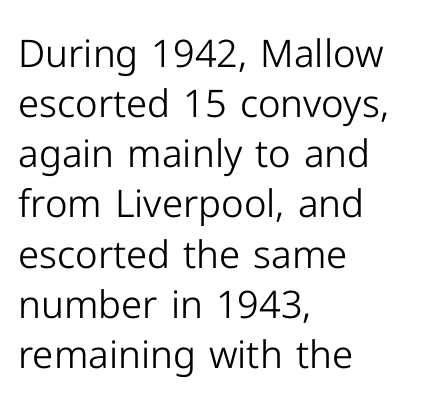
The image shows 38 px light sans-serif type, upright; set left-aligned, normal line spacing (1.32x), normal letter spacing, not underlined; low stroke contrast and a medium x-height.
